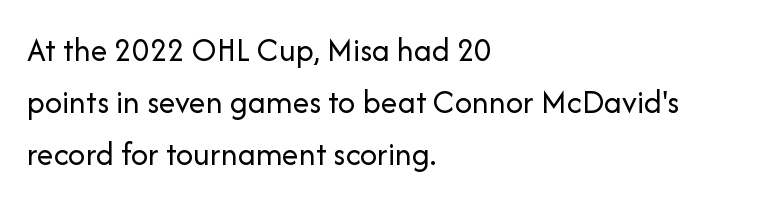
{"serif": "no", "italic": "no", "bold": "no", "weight": "regular", "width": "normal", "stroke_contrast": "low", "x_height": "medium", "monospaced": "no", "underline": "no", "align": "left", "line_spacing": "normal", "line_spacing_ratio": 1.53, "letter_spacing": "normal", "letter_spacing_em": 0.0, "glyph_px": 34}
